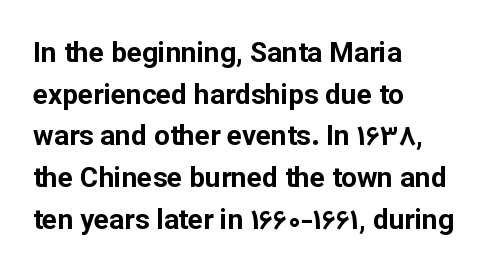
This rendering uses left alignment, leaving the right contour irregular. This is sans-serif lettering, the kind often seen on screens and signage. Do the letters lean? They stand straight. Glyph-to-glyph distance matches everyday printed text. Students, observe: this is what conventionally led text looks like.
